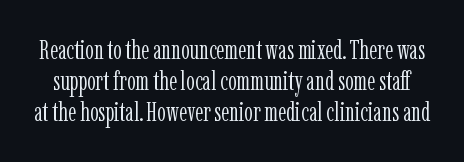
{"italic": "no", "bold": "no", "underline": "no", "line_spacing": "tight", "line_spacing_ratio": 1.15, "letter_spacing": "normal", "letter_spacing_em": 0.0, "glyph_px": 27}
